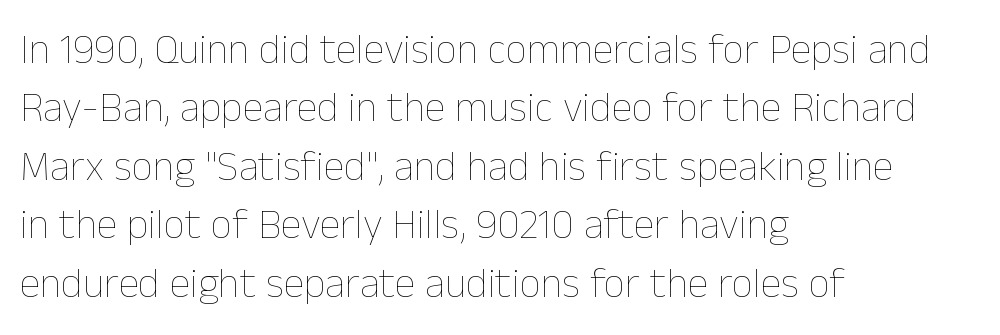
The image shows 42 px thin type, upright; set left-aligned, normal line spacing (1.39x), normal letter spacing, not underlined; low stroke contrast and a medium x-height.
